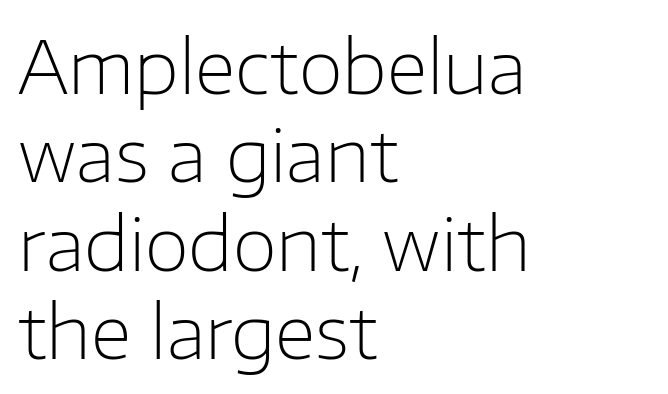
The image shows 73 px light sans-serif type, upright; set left-aligned, line spacing 1.21x, normal letter spacing, not underlined; low stroke contrast and a medium x-height.
